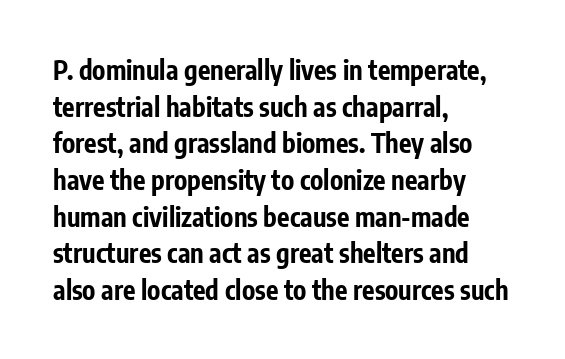
Q: Is the text bold? A: Yes.
Q: Is the text italic (slanted)? A: No, it is upright.
Q: Is the text underlined? A: No.
Q: How is the paragraph aligned? A: Left-aligned.
Q: Is the spacing between letters normal or unusually wide? A: Normal.
Q: Is the spacing between lines tight, normal or loose? A: Normal.
